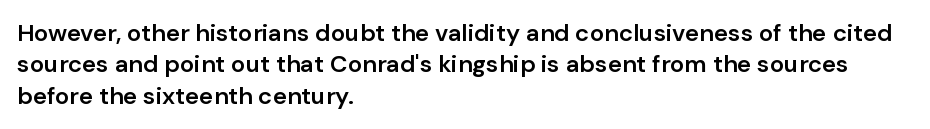
Q: Is the text bold? A: Semi-bold.
Q: Is the text italic (slanted)? A: No, it is upright.
Q: Is the text underlined? A: No.
Q: How is the paragraph aligned? A: Left-aligned.
Q: Is the spacing between letters normal or unusually wide? A: Normal.
Q: Is the spacing between lines tight, normal or loose? A: Normal.
